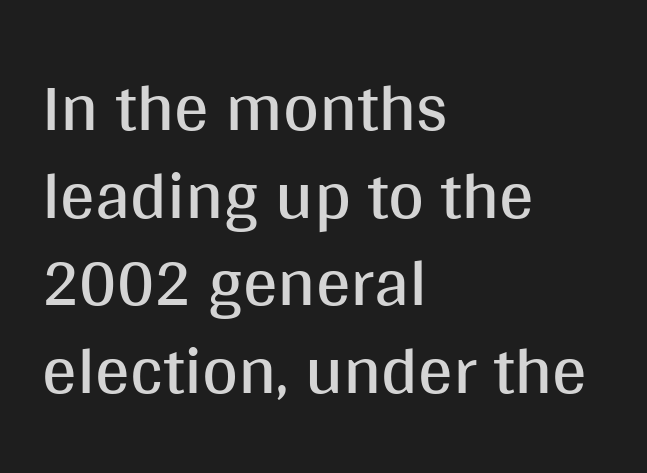
The image shows 69 px regular-weight sans-serif type, upright; set left-aligned, normal line spacing (1.27x), normal letter spacing, not underlined; medium stroke contrast and a large x-height.
